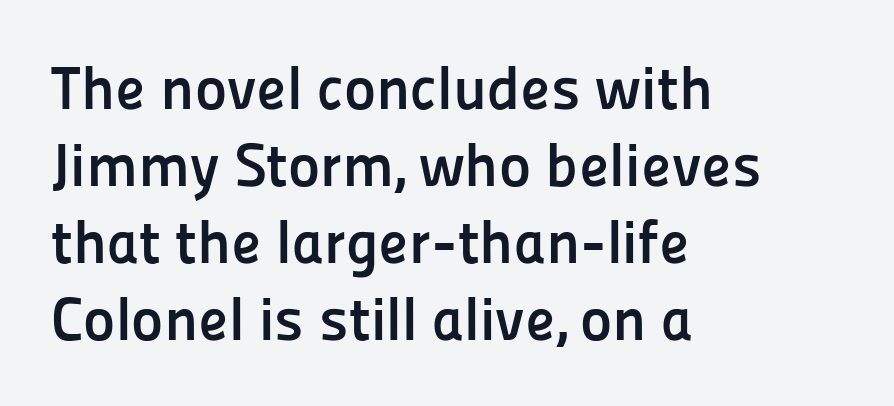
You could not count columns in this text — the font is proportionally spaced. Nobody drew a line under any word here. Casual observation: everything's shoved over to the left. Observe the absence of serifs on each vertical stroke in this sample. Standard letterfit; no display-style spreading of the glyphs. The typesetting leans heavy: a genuine bold.
